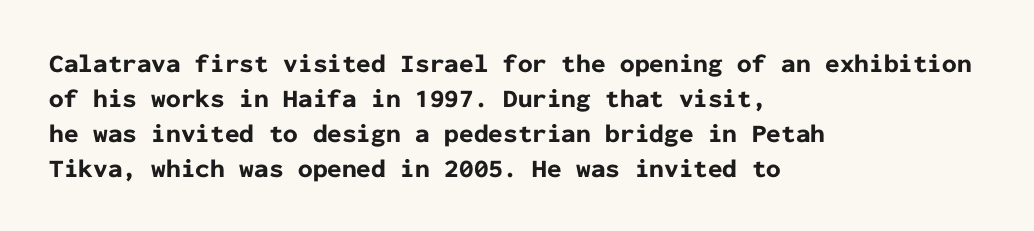
Q: Is the text bold? A: Yes.
Q: Is the text italic (slanted)? A: No, it is upright.
Q: Is the text underlined? A: No.
Q: How is the paragraph aligned? A: Left-aligned.
Q: Is the spacing between letters normal or unusually wide? A: Normal.
Q: Is the spacing between lines tight, normal or loose? A: Normal.
